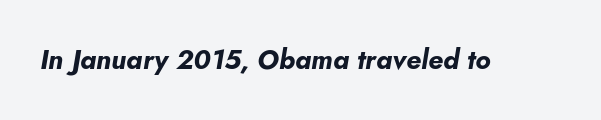
{"italic": "yes", "lean": "right", "slant_degrees": 5, "bold": "yes", "underline": "no", "letter_spacing": "normal", "letter_spacing_em": 0.0, "glyph_px": 27}
